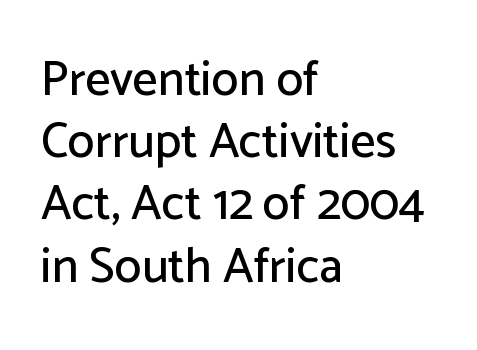
The image shows 49 px sans-serif type, upright; set left-aligned, normal line spacing (1.27x), normal letter spacing, not underlined; low stroke contrast and a medium x-height.
